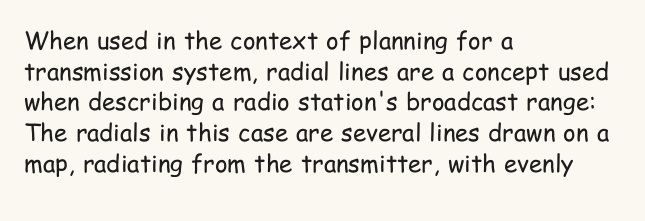
{"italic": "no", "bold": "no", "underline": "no", "align": "left", "line_spacing": "normal", "line_spacing_ratio": 1.28, "letter_spacing": "normal", "letter_spacing_em": 0.0, "glyph_px": 24}
